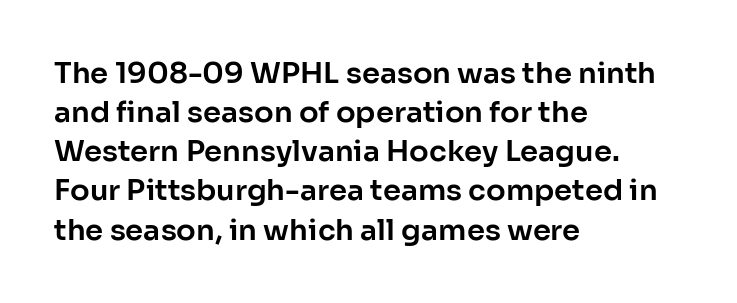
Q: Is the text italic (slanted)? A: No, it is upright.
Q: Is the typeface a serif or a sans-serif typeface? A: Sans-serif.
Q: Is the text underlined? A: No.
Q: How is the paragraph aligned? A: Left-aligned.
Q: Is the spacing between letters normal or unusually wide? A: Normal.
Q: Is the spacing between lines tight, normal or loose? A: Normal.
Q: Width (condensed, normal, or wide)? A: Normal.
Q: Stroke contrast? A: Low.
Q: x-height? A: Medium.
Q: Monospaced? A: No.
